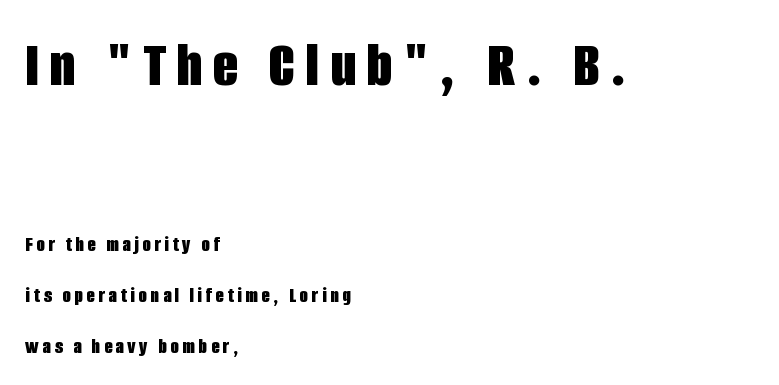
The image shows 66 px bold, condensed sans-serif type, upright; set left-aligned, loose line spacing (2.32x), not underlined; the first (top) block is 3.0x larger; low stroke contrast and a large x-height.
